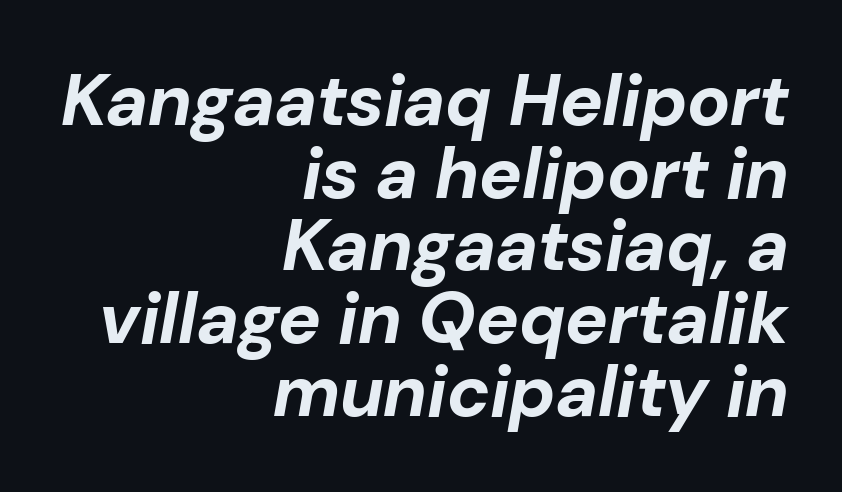
Rows of type sit shoulder to shoulder in the vertical direction. You'd pick this weight for a headline — it's a proper bold. Bare-footed words on every line. In CSS terms this would be text-align: right. Observe the ordinary spacing: letters are neighbours, not strangers.
